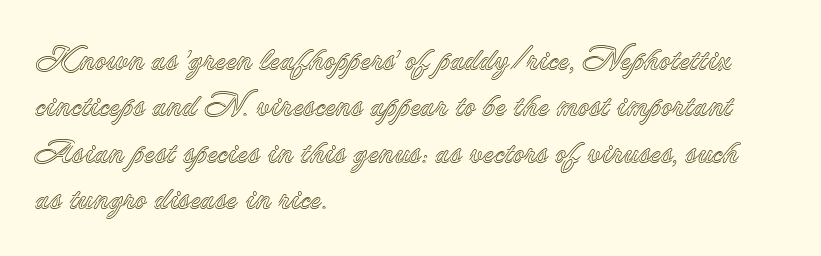
{"width": "normal", "x_height": "small", "monospaced": "no", "underline": "no", "align": "left", "line_spacing": "normal", "line_spacing_ratio": 1.45, "letter_spacing": "normal", "letter_spacing_em": 0.0, "glyph_px": 32}
